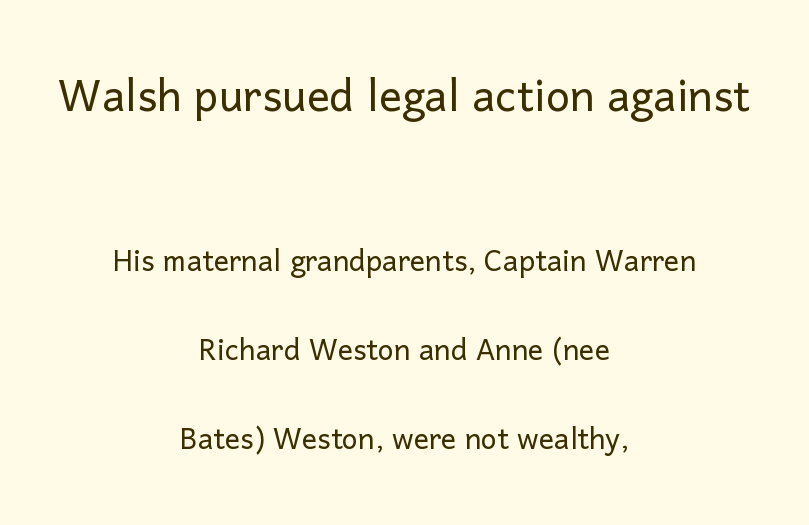
The image shows 57 px light sans-serif type, upright; set centered, loose line spacing (2.35x), normal letter spacing, not underlined; the first (top) block is 1.5x larger; low stroke contrast and a medium x-height.
